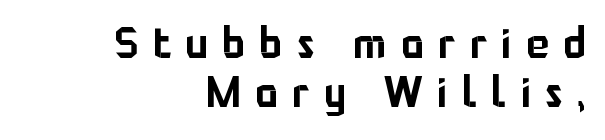
{"serif": "no", "italic": "no", "width": "normal", "stroke_contrast": "low", "x_height": "medium", "monospaced": "no", "underline": "no", "align": "right", "line_spacing": "tight", "line_spacing_ratio": 1.14, "letter_spacing": "wide", "letter_spacing_em": 0.34, "glyph_px": 43}
